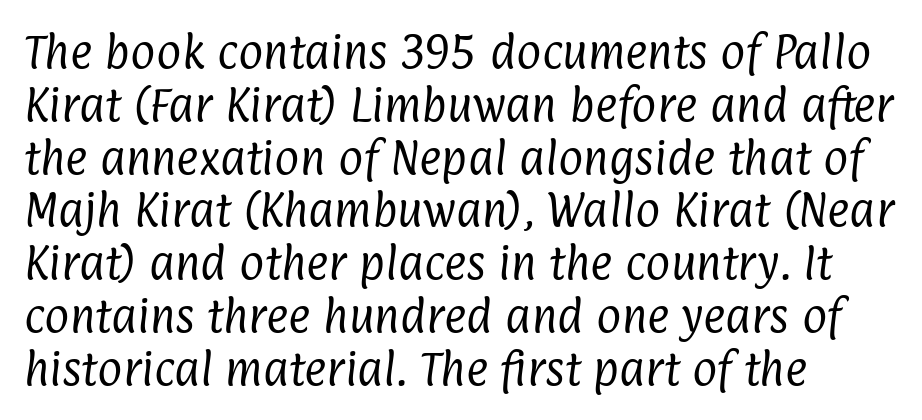
Q: Is the text bold? A: No.
Q: Is the typeface a serif or a sans-serif typeface? A: Sans-serif.
Q: Is the text underlined? A: No.
Q: How is the paragraph aligned? A: Left-aligned.
Q: Is the spacing between letters normal or unusually wide? A: Normal.
Q: Is the spacing between lines tight, normal or loose? A: Normal.
Q: Width (condensed, normal, or wide)? A: Condensed.
Q: Stroke contrast? A: Low.
Q: x-height? A: Medium.
Q: Monospaced? A: No.
